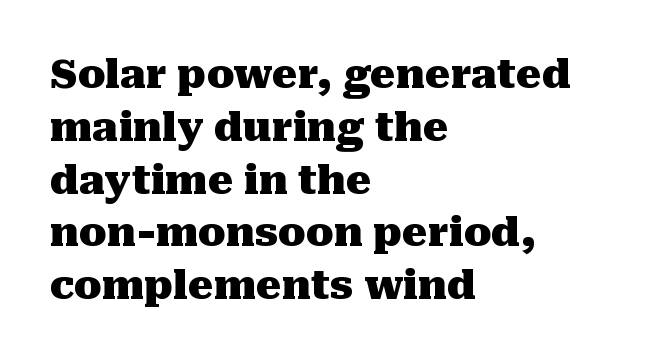
Q: Is the text bold? A: Yes.
Q: Is the text italic (slanted)? A: No, it is upright.
Q: Is the typeface a serif or a sans-serif typeface? A: Serif.
Q: Is the text underlined? A: No.
Q: How is the paragraph aligned? A: Left-aligned.
Q: Is the spacing between letters normal or unusually wide? A: Normal.
Q: Is the spacing between lines tight, normal or loose? A: Normal.
Q: Width (condensed, normal, or wide)? A: Normal.
Q: Stroke contrast? A: Medium.
Q: x-height? A: Medium.
Q: Monospaced? A: No.
